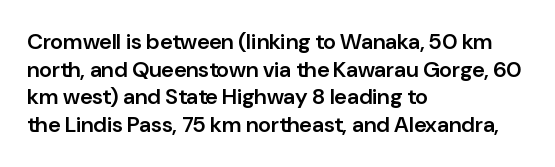
Q: Is the text bold? A: Semi-bold.
Q: Is the text italic (slanted)? A: No, it is upright.
Q: Is the text underlined? A: No.
Q: How is the paragraph aligned? A: Left-aligned.
Q: Is the spacing between letters normal or unusually wide? A: Normal.
Q: Is the spacing between lines tight, normal or loose? A: Normal.
